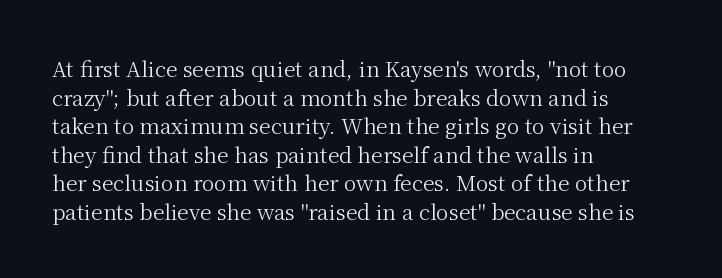
Line beginnings align vertically; line endings do not. Whoever set this chose a conventional vertical rhythm. Stroke mass is kept to a normal reading level or below. Nobody touched the tracking dial on this one.
